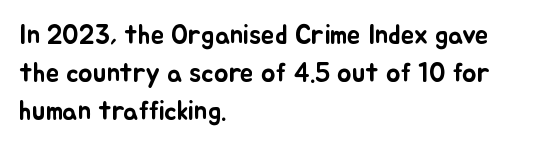
The image shows 27 px text type, upright; set left-aligned, normal line spacing (1.4x), normal letter spacing, not underlined.
